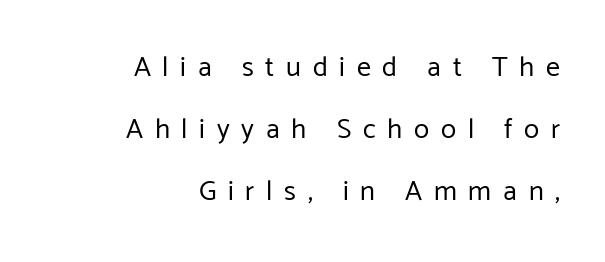
Serif or sans? Sans — the stroke terminals are bare. Compared with a typical body face, this is equally light or lighter still. Characters remain perfectly vertical along every line. Rule under the text: the space is simply empty. In CSS terms this would be text-align: right. What stands out about the letter spacing? Its width — letters are far apart.
